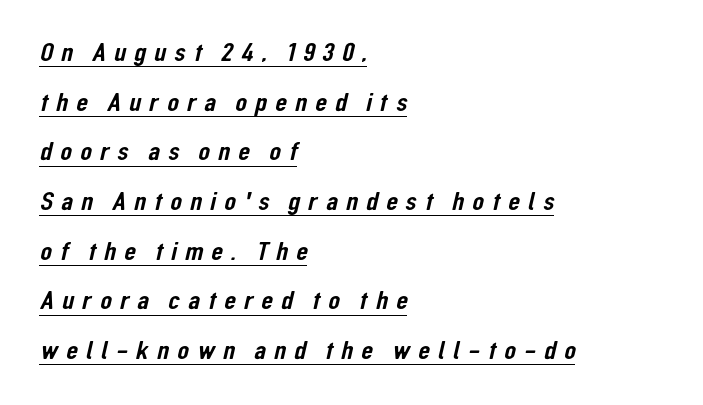
Letter spacing: wide. Teacher's note: observe the even left margin — that is flush-left alignment. Underline: present.
